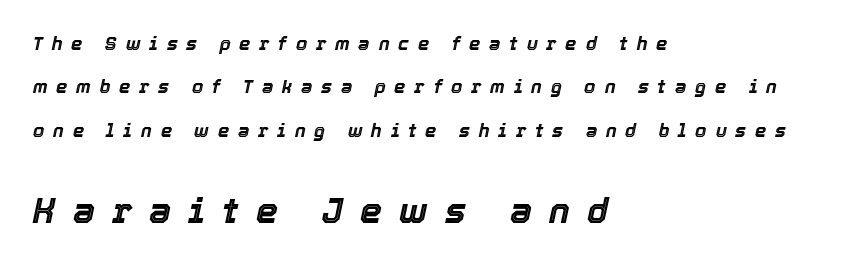
Q: Is the text italic (slanted)? A: Yes, it leans right by about 12 degrees.
Q: Is the text underlined? A: No.
Q: How is the paragraph aligned? A: Left-aligned.
Q: Is the spacing between letters normal or unusually wide? A: Unusually wide.
Q: Is the spacing between lines tight, normal or loose? A: Loose.
Q: Which block of text is set in a larger size, the first (top) or the second (bottom)? A: The second (bottom) one.
Q: Width (condensed, normal, or wide)? A: Normal.
Q: x-height? A: Medium.
Q: Monospaced? A: No.
